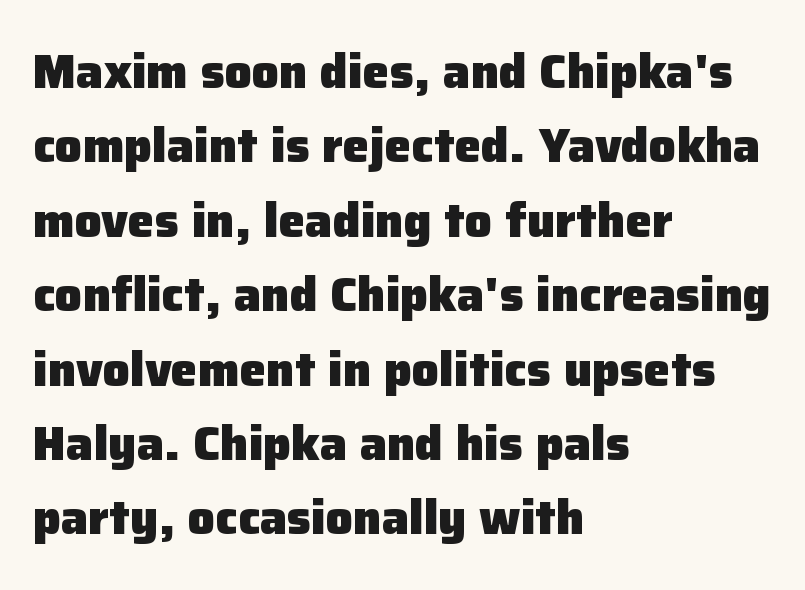
{"serif": "no", "italic": "no", "bold": "yes", "weight": "heavy", "width": "normal", "stroke_contrast": "low", "x_height": "medium", "monospaced": "no", "underline": "no", "align": "left", "line_spacing": "normal", "line_spacing_ratio": 1.55, "letter_spacing": "normal", "letter_spacing_em": 0.0, "glyph_px": 48}
